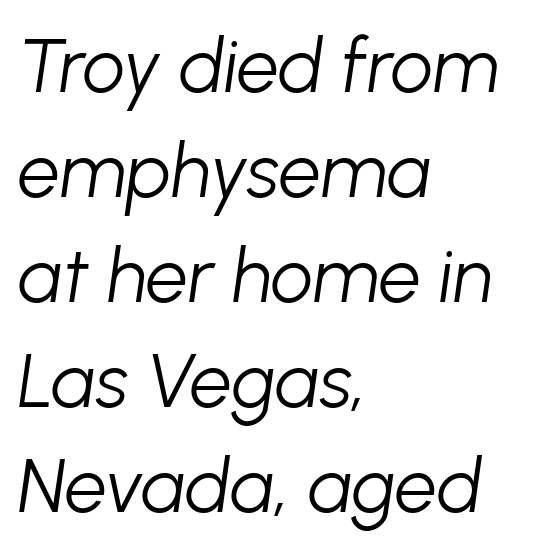
{"italic": "yes", "lean": "right", "slant_degrees": 8, "bold": "no", "weight": "light", "width": "normal", "stroke_contrast": "low", "x_height": "medium", "monospaced": "no", "underline": "no", "align": "left", "line_spacing": "normal", "line_spacing_ratio": 1.4, "letter_spacing": "normal", "letter_spacing_em": 0.0, "glyph_px": 75}
